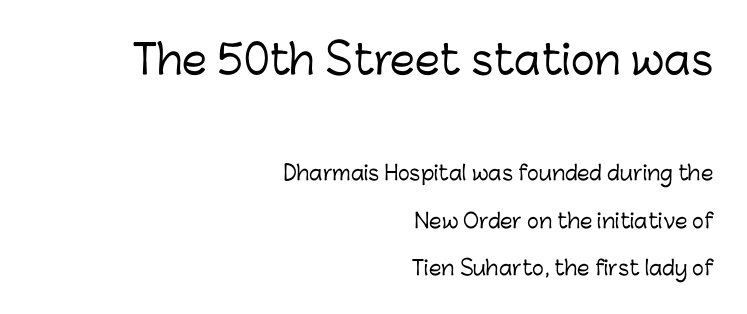
Airy leading. These two chunks differ in scale, with the top chunk taking the larger measure. Font category for this specimen: sans-serif. This sample has the flowing, uneven cadence of proportional lettering.
